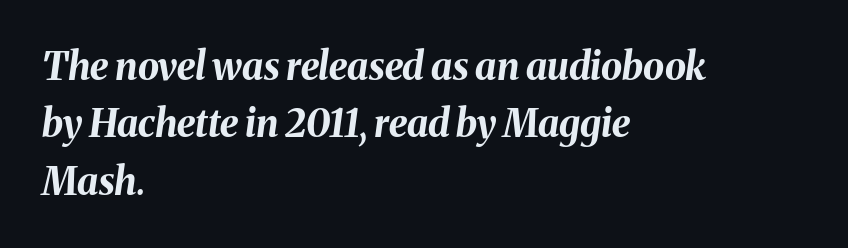
{"italic": "yes", "lean": "right", "slant_degrees": 8, "bold": "yes", "weight": "bold", "width": "normal", "stroke_contrast": "medium", "x_height": "medium", "monospaced": "no", "underline": "no", "align": "left", "line_spacing": "normal", "line_spacing_ratio": 1.51, "letter_spacing": "normal", "letter_spacing_em": 0.0, "glyph_px": 38}
